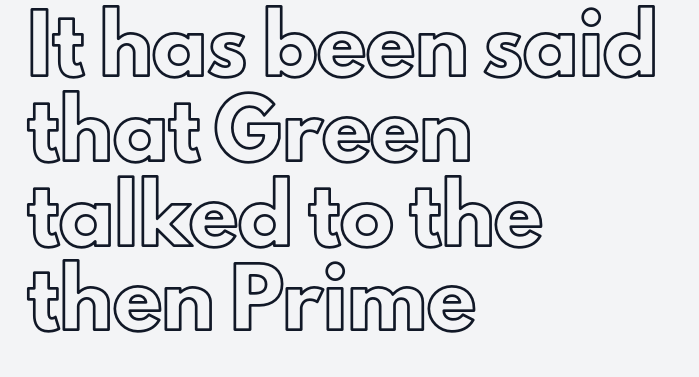
{"italic": "no", "width": "normal", "x_height": "small", "monospaced": "no", "underline": "no", "align": "left", "line_spacing": "normal", "line_spacing_ratio": 1.57, "letter_spacing": "normal", "letter_spacing_em": 0.0, "glyph_px": 54}
